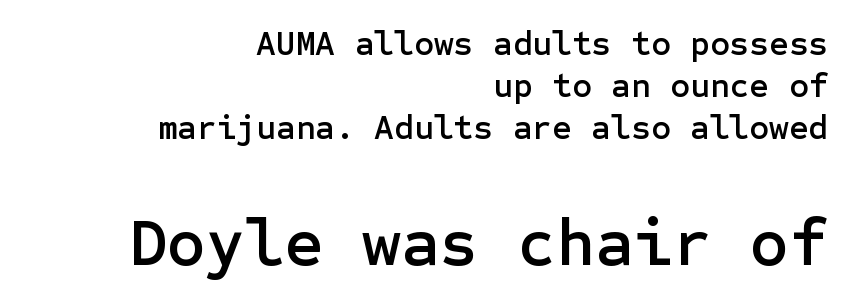
The image shows 67 px sans-serif type, upright; set right-aligned, line spacing 1.24x, normal letter spacing, not underlined; the second (bottom) block is 1.97x larger; low stroke contrast and a medium x-height.
